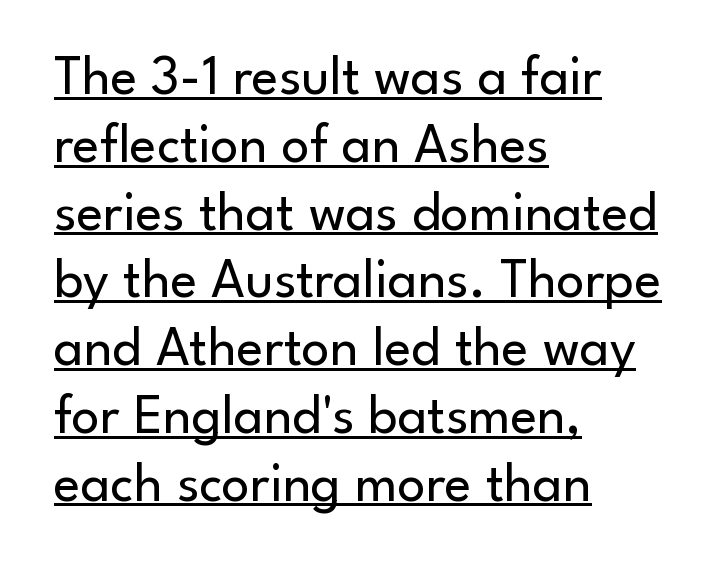
Think standard paragraph weight, or any step lighter than that. Layout note: lines flush left. How are the letters spaced? Ordinarily, with no added tracking. A typesetter would call this proportional, since set widths differ per character. Type style note: lacks serifs. What decoration does the sample have? An underline.
